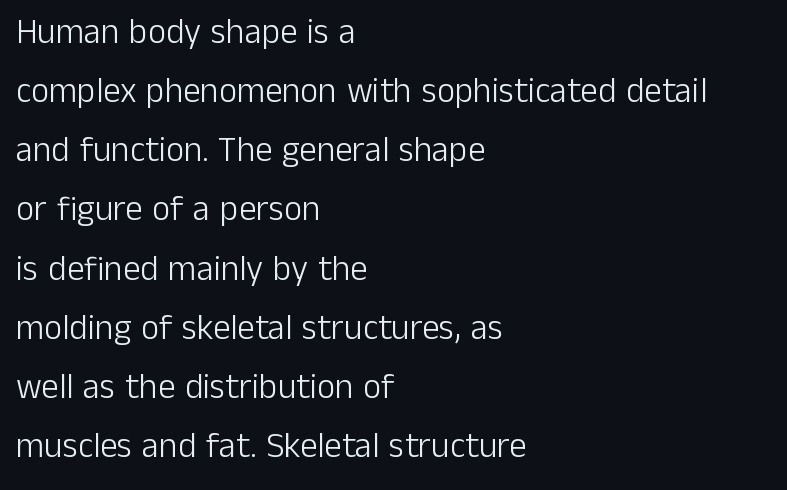
Q: Is the text bold? A: No.
Q: Is the text italic (slanted)? A: No, it is upright.
Q: Is the typeface a serif or a sans-serif typeface? A: Sans-serif.
Q: Is the text underlined? A: No.
Q: How is the paragraph aligned? A: Left-aligned.
Q: Is the spacing between letters normal or unusually wide? A: Normal.
Q: Is the spacing between lines tight, normal or loose? A: Normal.
Q: Width (condensed, normal, or wide)? A: Normal.
Q: Stroke contrast? A: Low.
Q: x-height? A: Medium.
Q: Monospaced? A: No.
